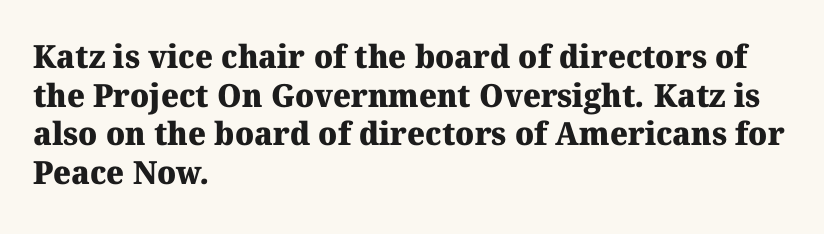
The image shows 32 px heavy serif type; set left-aligned, line spacing 1.21x, normal letter spacing, not underlined; medium stroke contrast and a medium x-height.
